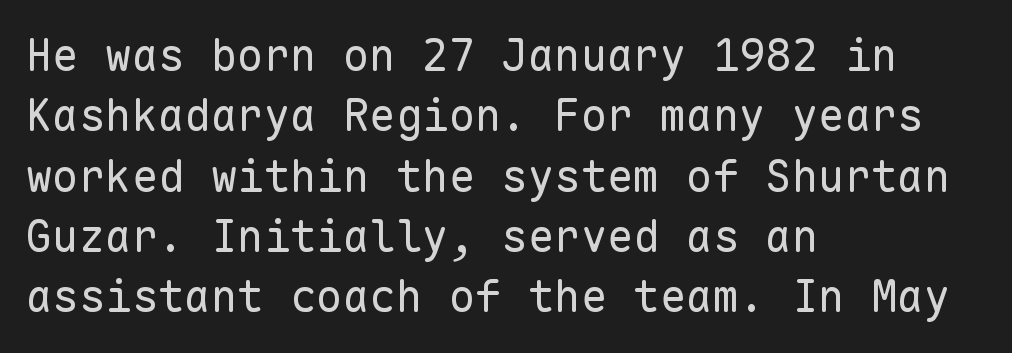
{"serif": "no", "italic": "no", "bold": "no", "weight": "regular", "width": "normal", "stroke_contrast": "low", "x_height": "medium", "monospaced": "yes", "underline": "no", "align": "left", "line_spacing": "normal", "line_spacing_ratio": 1.37, "letter_spacing": "normal", "letter_spacing_em": 0.0, "glyph_px": 44}
